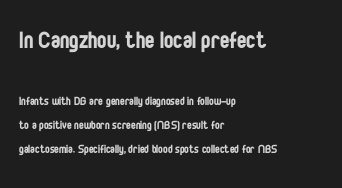
Q: Is the text bold? A: No.
Q: Is the text italic (slanted)? A: No, it is upright.
Q: Is the typeface a serif or a sans-serif typeface? A: Sans-serif.
Q: Is the text underlined? A: No.
Q: How is the paragraph aligned? A: Left-aligned.
Q: Is the spacing between letters normal or unusually wide? A: Normal.
Q: Which block of text is set in a larger size, the first (top) or the second (bottom)? A: The first (top) one.
Q: Width (condensed, normal, or wide)? A: Condensed.
Q: Stroke contrast? A: Low.
Q: x-height? A: Large.
Q: Monospaced? A: No.
